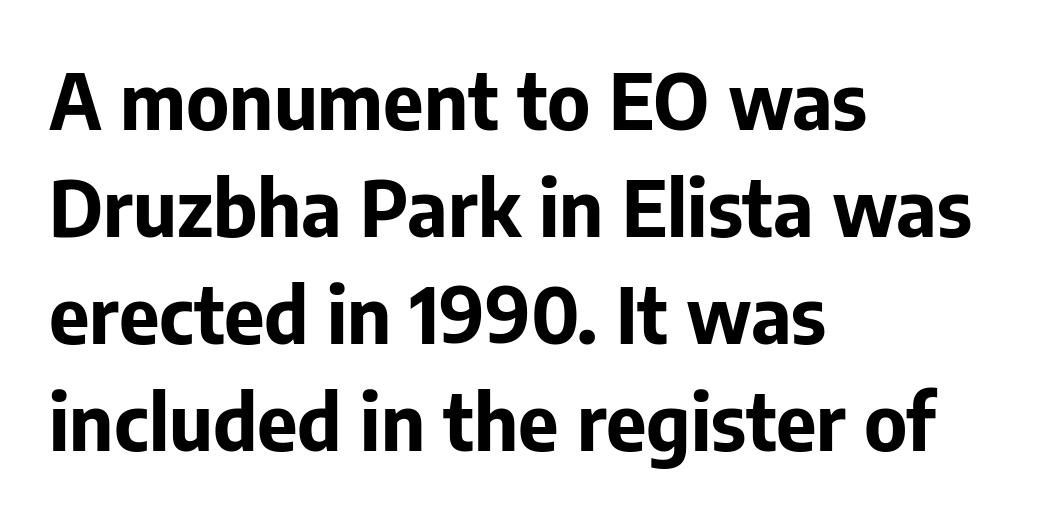
Typeset ragged right — the left edge is the straight one. The rendering shows plain stroke endings on the letterforms — a sans-serif design. Heavy, bold letterforms. Quick note: not italic, upright.
